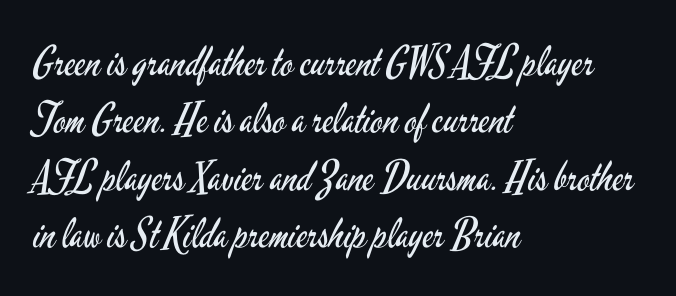
Weight: regular or lighter. Here the designer chose a conventional face with non-uniform glyph widths. I'd call this a sans setting — the letters go barefoot.
